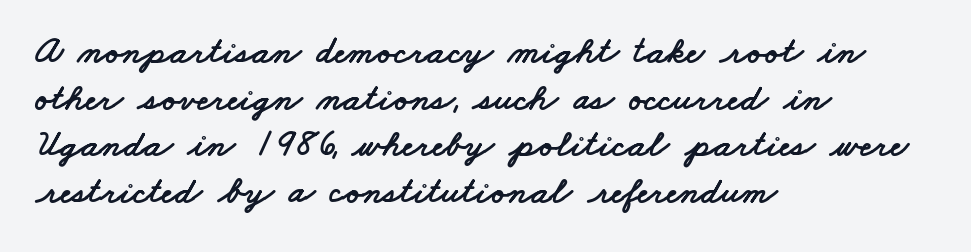
{"serif": "no", "width": "wide", "stroke_contrast": "low", "x_height": "small", "monospaced": "no", "underline": "no", "align": "left", "line_spacing_ratio": 1.23, "letter_spacing": "normal", "letter_spacing_em": 0.0, "glyph_px": 38}
